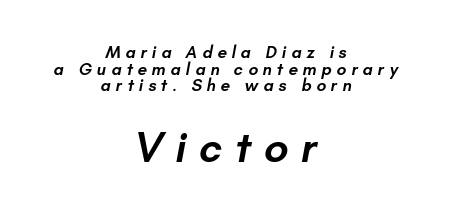
The designer went with a sans here, leaving each stem footless. Glyph-to-glyph distance is far greater than everyday printed text. Just letters on the line, the space beneath them empty. Reading top to bottom, the characters get bigger at the block break. The typesetter chose a symmetrical, centered arrangement here.
